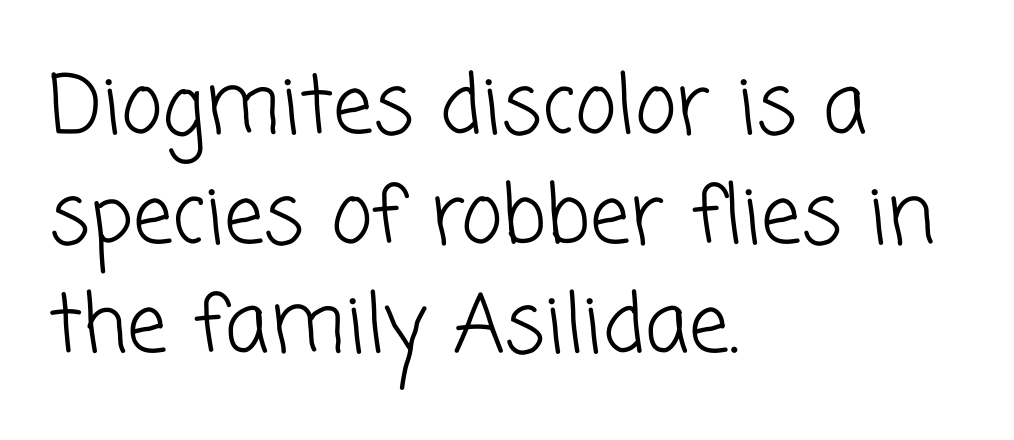
The image shows 80 px light sans-serif type; set left-aligned, normal line spacing (1.37x), normal letter spacing, not underlined; low stroke contrast and a medium x-height.
